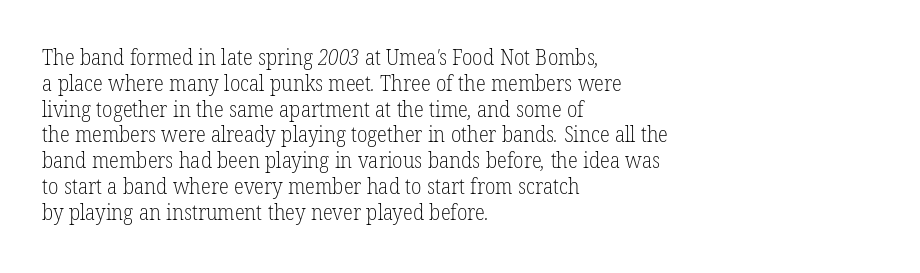
Q: Is the text bold? A: No.
Q: Is the text underlined? A: No.
Q: How is the paragraph aligned? A: Left-aligned.
Q: Is the spacing between letters normal or unusually wide? A: Normal.
